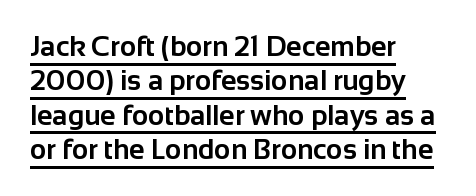
The image shows 28 px bold sans-serif type, upright; set left-aligned, line spacing 1.23x, normal letter spacing, underlined; low stroke contrast and a medium x-height.
